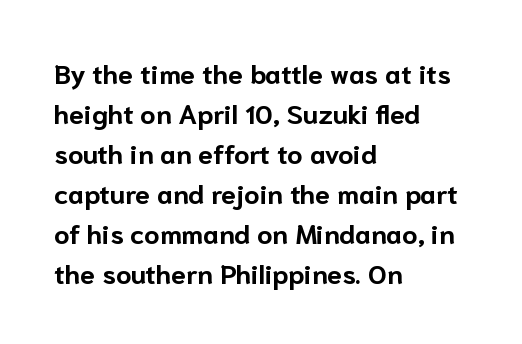
{"italic": "no", "bold": "yes", "underline": "no", "align": "left", "line_spacing": "normal", "line_spacing_ratio": 1.48, "letter_spacing": "normal", "letter_spacing_em": 0.0, "glyph_px": 27}
